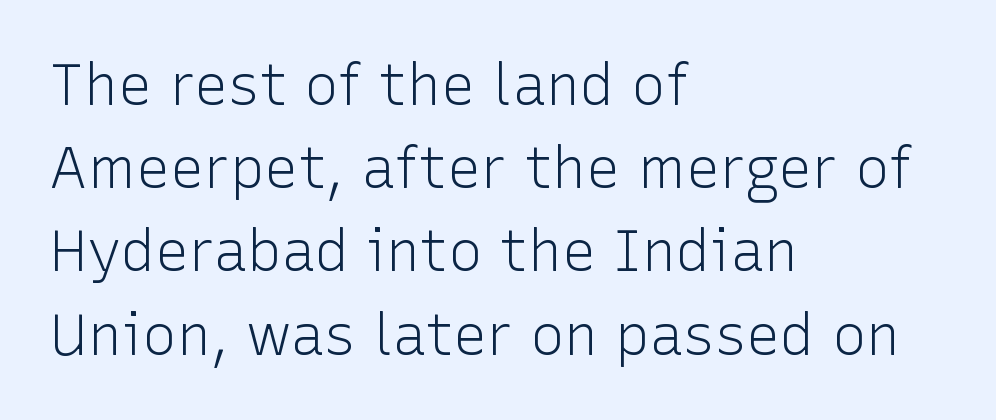
The image shows 57 px light sans-serif type, upright; set left-aligned, normal line spacing (1.46x), normal letter spacing, not underlined; low stroke contrast and a medium x-height.
